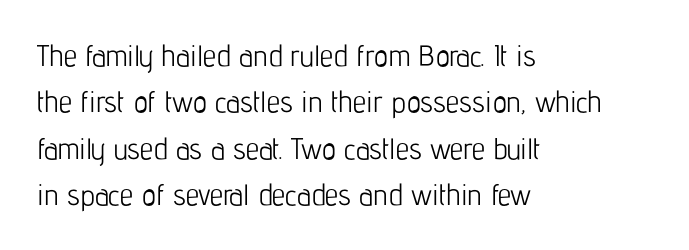
The face used here is proportionally spaced, like ordinary book or web type. What's the leading like? Ordinary, nothing unusual. This rendering employs a face without finishing strokes, i.e., a sans-serif. Italic? Not at all — the glyphs are vertical.
